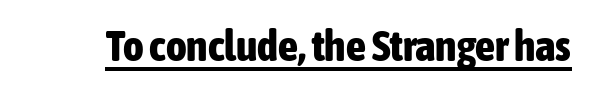
{"serif": "no", "italic": "no", "bold": "yes", "weight": "bold", "width": "condensed", "stroke_contrast": "low", "x_height": "medium", "monospaced": "no", "underline": "yes", "letter_spacing": "normal", "letter_spacing_em": 0.0, "glyph_px": 44}
